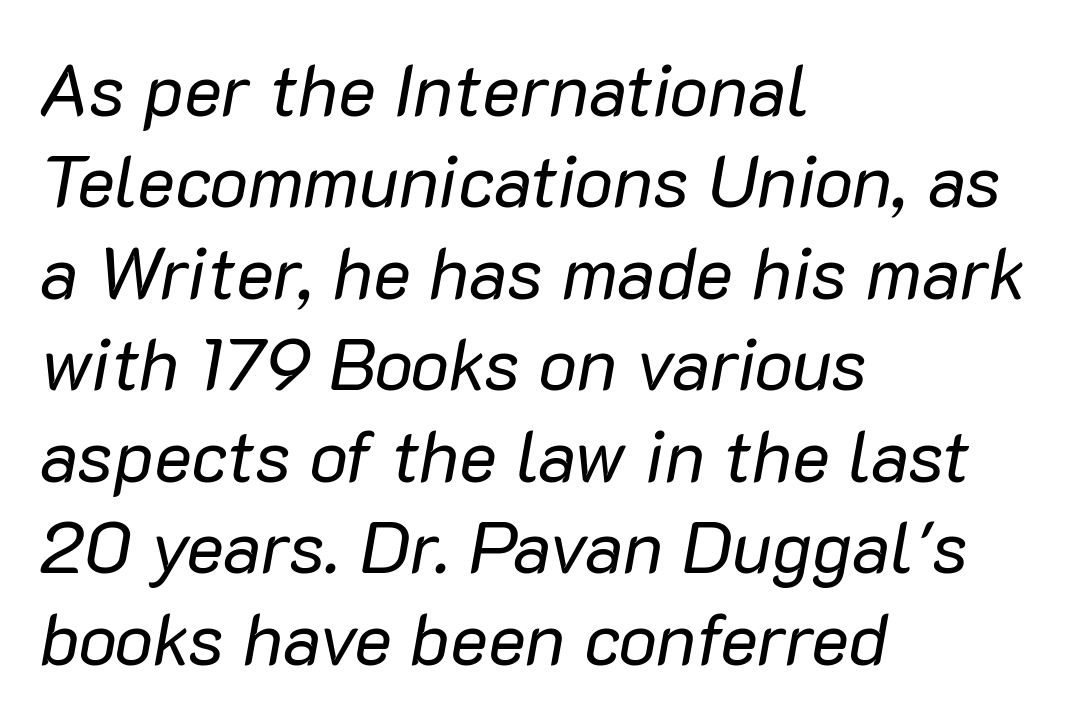
The type is set solid horizontally, with unmodified tracking. The whole block is typeset with a tilt. Nobody drew a line under any word here. Compared with typical paragraphs, the rows here are spaced about the same. The passage shown is typed in a proportional face where columns would drift. The letters look calm and open, with moderate or lighter stems.
